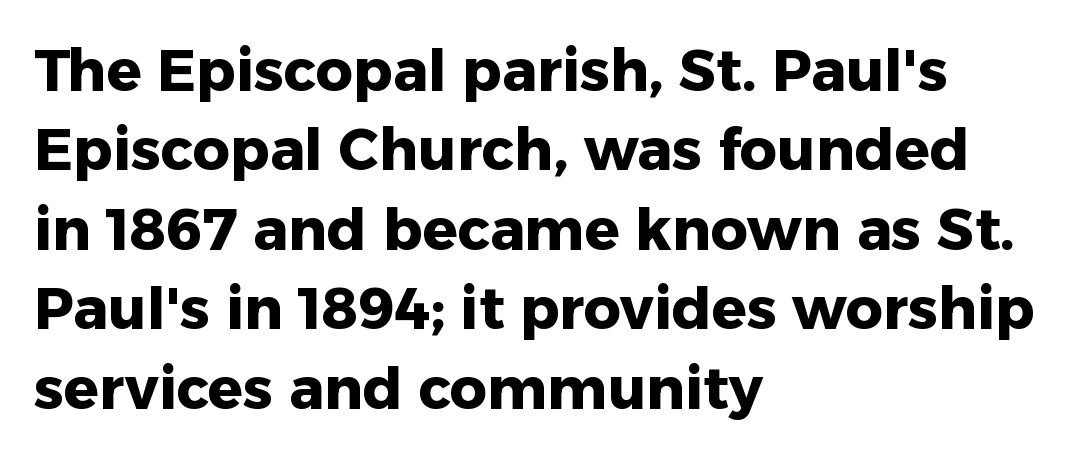
Q: Is the text bold? A: Yes.
Q: Is the text italic (slanted)? A: No, it is upright.
Q: Is the typeface a serif or a sans-serif typeface? A: Sans-serif.
Q: Is the text underlined? A: No.
Q: How is the paragraph aligned? A: Left-aligned.
Q: Is the spacing between letters normal or unusually wide? A: Normal.
Q: Is the spacing between lines tight, normal or loose? A: Normal.
Q: Width (condensed, normal, or wide)? A: Normal.
Q: Stroke contrast? A: Low.
Q: x-height? A: Medium.
Q: Monospaced? A: No.
